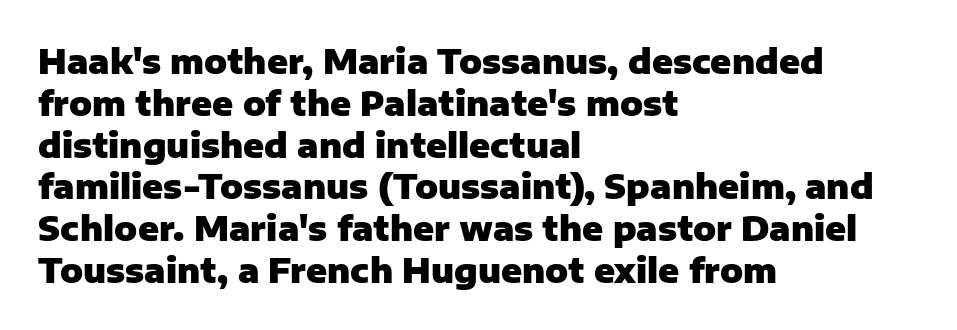
The image shows 34 px heavy sans-serif type, upright; set left-aligned, line spacing 1.23x, normal letter spacing, not underlined; low stroke contrast and a medium x-height.
